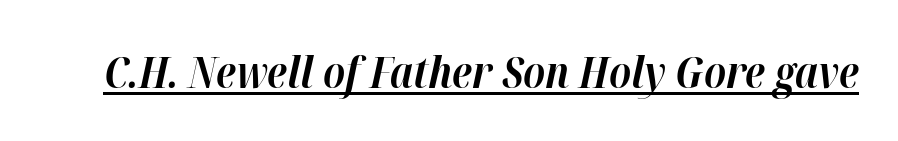
Q: Is the text bold? A: Yes.
Q: Is the text italic (slanted)? A: Yes, it leans right by about 12 degrees.
Q: Is the text underlined? A: Yes.
Q: Is the spacing between letters normal or unusually wide? A: Normal.
Q: Width (condensed, normal, or wide)? A: Normal.
Q: Stroke contrast? A: High.
Q: x-height? A: Medium.
Q: Monospaced? A: No.
